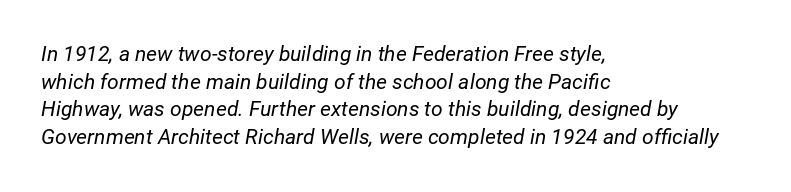
The image shows 21 px text type, italic (leaning right); set left-aligned, normal line spacing (1.32x), normal letter spacing, not underlined.
